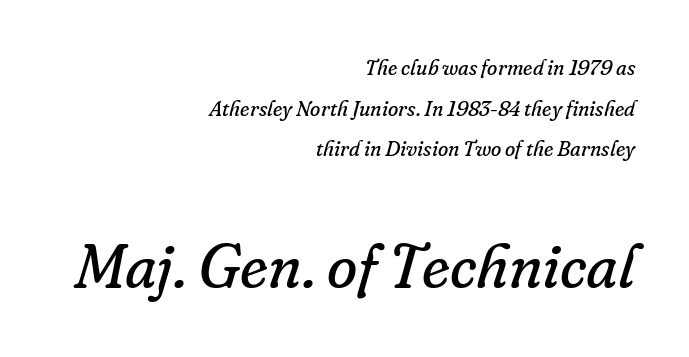
Between one letter and the next there's only the usual sliver of space. This layout puts the modest block above and the oversized block below. Descender tails drop into unmarked territory. The line-height multiplier appears high, well above default. This sample is right-justified, so line beginnings fall wherever the words allow. Is this a heavy cut? Hardly; it is regular or lighter.
